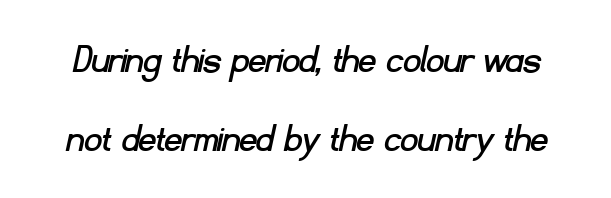
Q: Is the typeface a serif or a sans-serif typeface? A: Sans-serif.
Q: Is the text underlined? A: No.
Q: Is the spacing between letters normal or unusually wide? A: Normal.
Q: Width (condensed, normal, or wide)? A: Normal.
Q: Stroke contrast? A: Low.
Q: x-height? A: Small.
Q: Monospaced? A: No.
